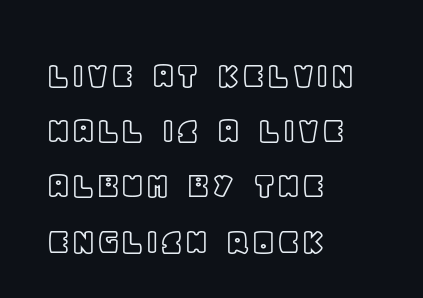
{"italic": "no", "width": "normal", "x_height": "large", "monospaced": "no", "underline": "no", "align": "left", "line_spacing": "normal", "line_spacing_ratio": 1.38, "letter_spacing": "normal", "letter_spacing_em": 0.0, "glyph_px": 40}
